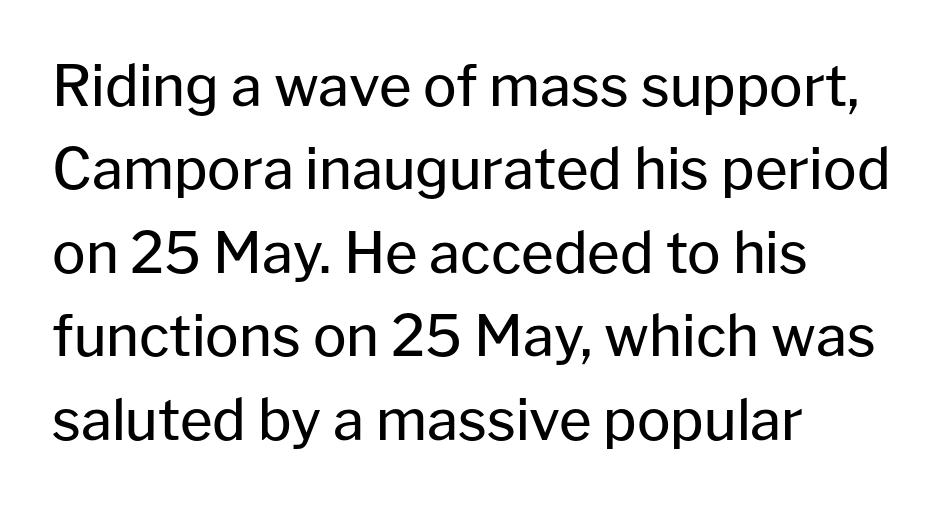
The image shows 56 px regular-weight sans-serif type, upright; set left-aligned, normal line spacing (1.49x), normal letter spacing, not underlined; low stroke contrast and a medium x-height.
